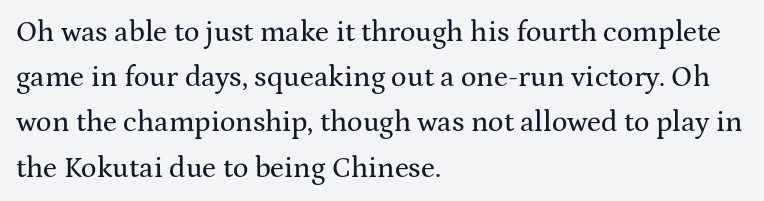
Alignment: flush left. Is this a fixed-width face? No — the glyphs have proportional, varying widths. Default kerning and tracking; the words read as compact shapes. These lines sit exactly where default settings would place them.
